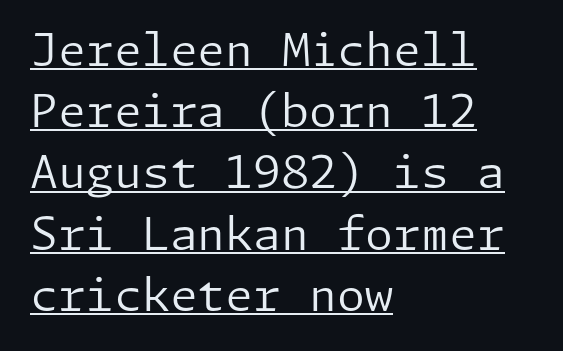
Q: Is the text bold? A: No.
Q: Is the text italic (slanted)? A: No, it is upright.
Q: Is the typeface a serif or a sans-serif typeface? A: Sans-serif.
Q: Is the text underlined? A: Yes.
Q: How is the paragraph aligned? A: Left-aligned.
Q: Is the spacing between letters normal or unusually wide? A: Normal.
Q: Is the spacing between lines tight, normal or loose? A: Normal.
Q: Width (condensed, normal, or wide)? A: Normal.
Q: Stroke contrast? A: Low.
Q: x-height? A: Medium.
